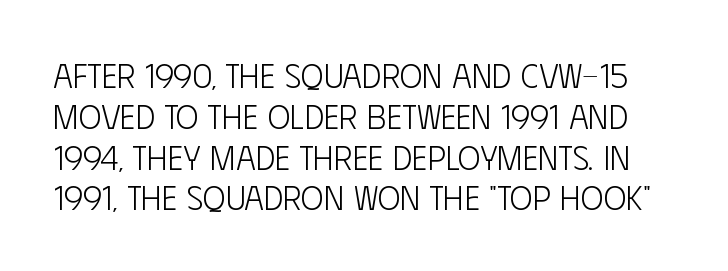
Q: Is the text bold? A: No.
Q: Is the text italic (slanted)? A: No, it is upright.
Q: Is the typeface a serif or a sans-serif typeface? A: Sans-serif.
Q: Is the text underlined? A: No.
Q: Is the spacing between letters normal or unusually wide? A: Normal.
Q: Width (condensed, normal, or wide)? A: Condensed.
Q: Stroke contrast? A: Low.
Q: x-height? A: Large.
Q: Monospaced? A: No.
